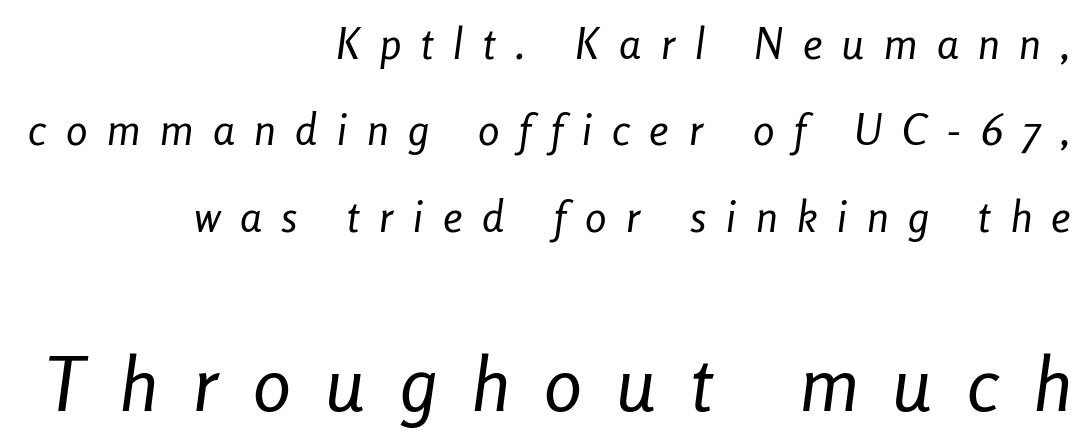
{"italic": "yes", "lean": "right", "slant_degrees": 8, "bold": "no", "weight": "regular", "width": "condensed", "stroke_contrast": "low", "x_height": "medium", "monospaced": "no", "underline": "no", "align": "right", "line_spacing": "loose", "line_spacing_ratio": 2.01, "letter_spacing": "wide", "letter_spacing_em": 0.46, "larger_block": "second", "size_ratio": 1.77, "glyph_px": 76}
